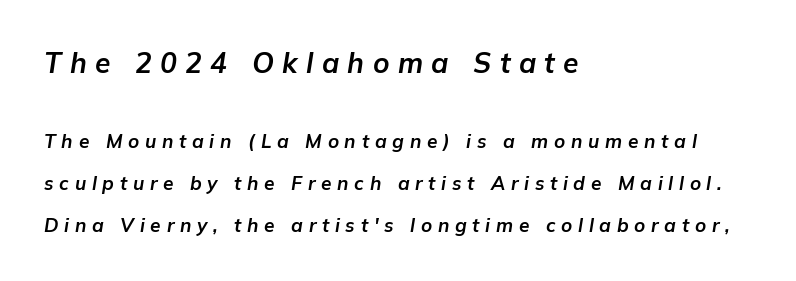
{"italic": "yes", "lean": "right", "slant_degrees": 9, "bold": "yes", "weight": "bold", "width": "normal", "stroke_contrast": "low", "x_height": "medium", "monospaced": "no", "underline": "no", "align": "left", "line_spacing": "loose", "line_spacing_ratio": 2.2, "letter_spacing": "wide", "letter_spacing_em": 0.3, "larger_block": "first", "size_ratio": 1.47, "glyph_px": 28}
